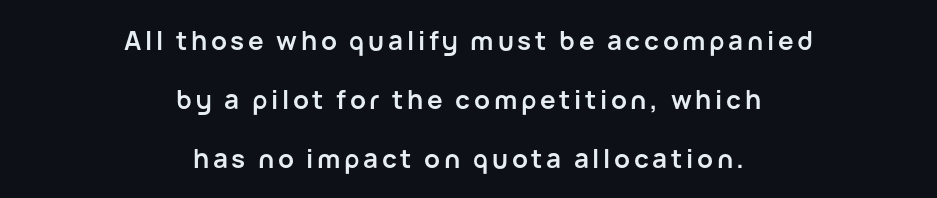
Notice how thick the strokes are: this is what a full bold looks like. A roman cut, with each character standing at attention. Reading down the block, each line starts at a different indent, mirrored at its end. Whoever set this chose breathing room over compactness in the vertical rhythm.
